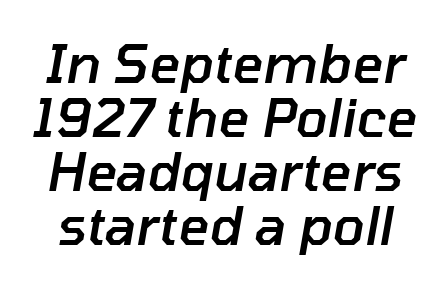
{"italic": "yes", "lean": "right", "slant_degrees": 10, "bold": "semi", "weight": "semibold", "width": "normal", "stroke_contrast": "low", "x_height": "medium", "monospaced": "no", "underline": "no", "line_spacing": "tight", "line_spacing_ratio": 1.02, "letter_spacing": "normal", "letter_spacing_em": 0.0, "glyph_px": 53}
